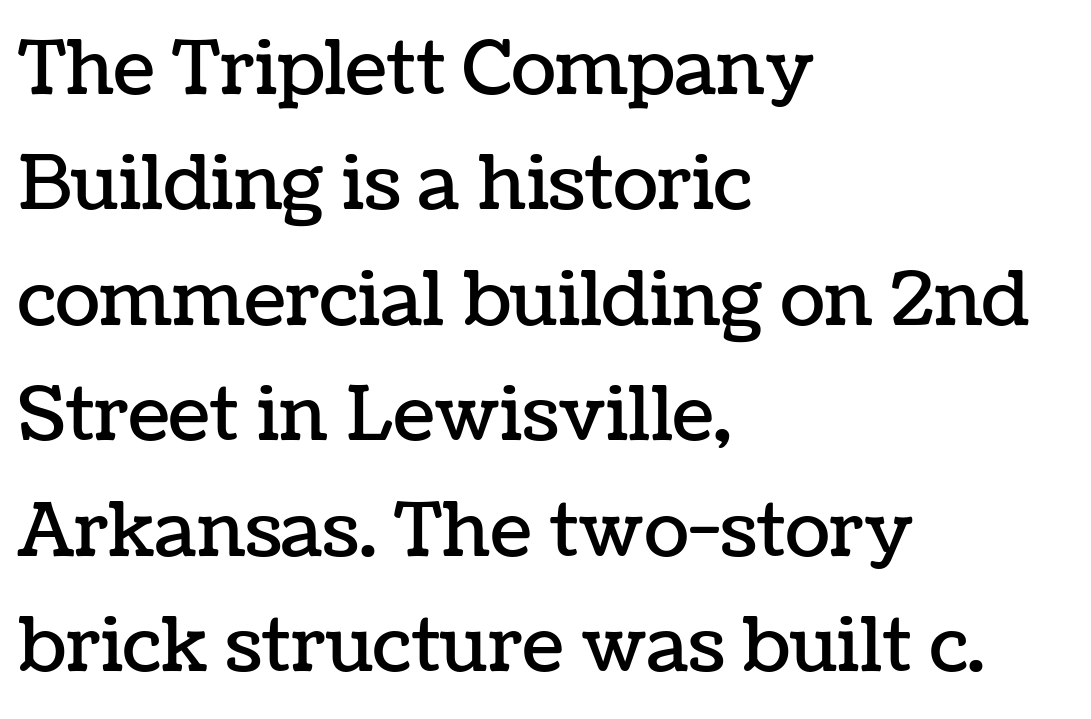
Compared with a centered layout, this one pins lines to the left instead. Proportional: the letters do not fall into vertical columns. Style check: upright. Leading: standard. Honestly, there is no underline to notice here at all. The tracking reads as untouched default to a designer's eye.
